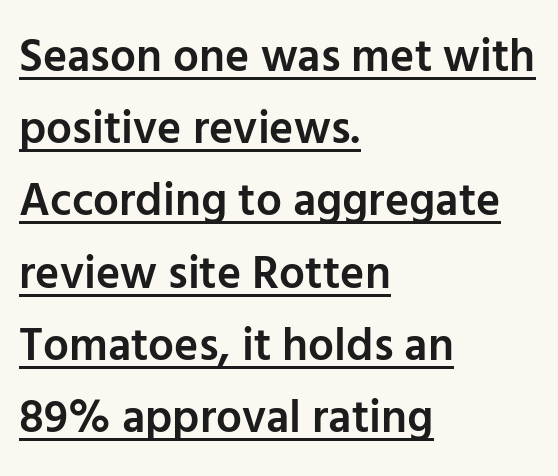
The image shows 46 px semibold sans-serif type, upright; set left-aligned, normal line spacing (1.57x), normal letter spacing, underlined; low stroke contrast and a medium x-height.
